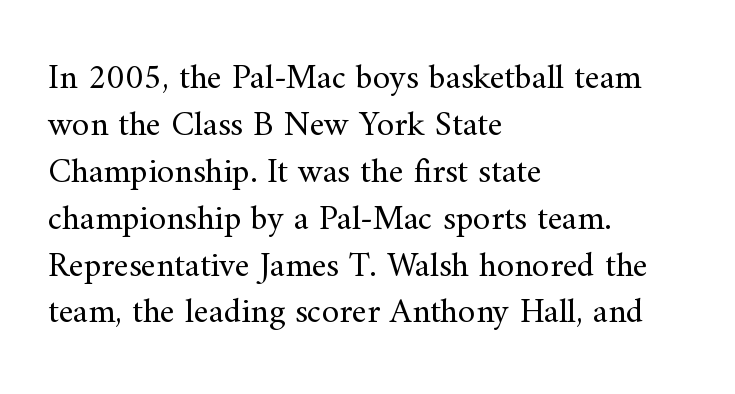
{"serif": "yes", "italic": "no", "bold": "no", "weight": "regular", "width": "normal", "stroke_contrast": "medium", "x_height": "small", "monospaced": "no", "underline": "no", "align": "left", "line_spacing": "normal", "line_spacing_ratio": 1.34, "letter_spacing": "normal", "letter_spacing_em": 0.0, "glyph_px": 35}
